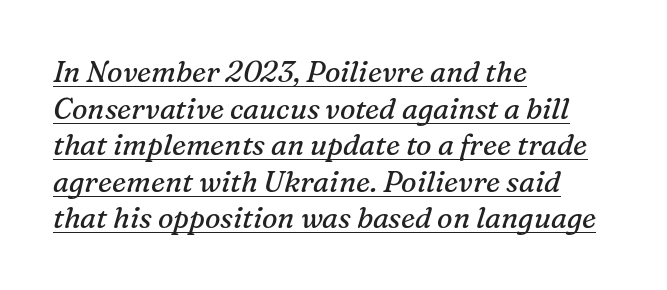
The compositor pushed each line to the left boundary. Evenly set lines give the paragraph a standard silhouette. The rendering keeps characters at their native spacing. This sample has the flowing, uneven cadence of proportional lettering.
